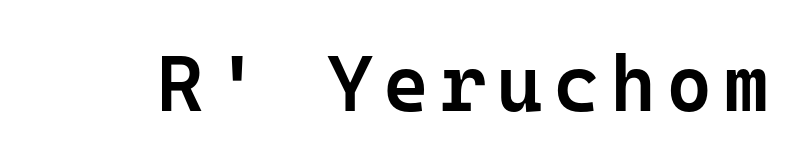
Q: Is the text bold? A: Semi-bold.
Q: Is the text italic (slanted)? A: No, it is upright.
Q: Is the typeface a serif or a sans-serif typeface? A: Sans-serif.
Q: Is the text underlined? A: No.
Q: Width (condensed, normal, or wide)? A: Normal.
Q: Stroke contrast? A: Low.
Q: x-height? A: Medium.
Q: Monospaced? A: Yes.
